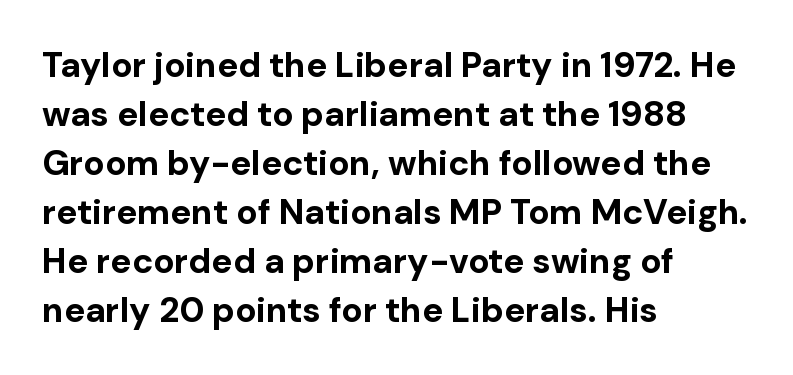
Q: Is the text bold? A: Yes.
Q: Is the text italic (slanted)? A: No, it is upright.
Q: Is the typeface a serif or a sans-serif typeface? A: Sans-serif.
Q: Is the text underlined? A: No.
Q: How is the paragraph aligned? A: Left-aligned.
Q: Is the spacing between letters normal or unusually wide? A: Normal.
Q: Is the spacing between lines tight, normal or loose? A: Normal.
Q: Width (condensed, normal, or wide)? A: Normal.
Q: Stroke contrast? A: Low.
Q: x-height? A: Medium.
Q: Monospaced? A: No.
